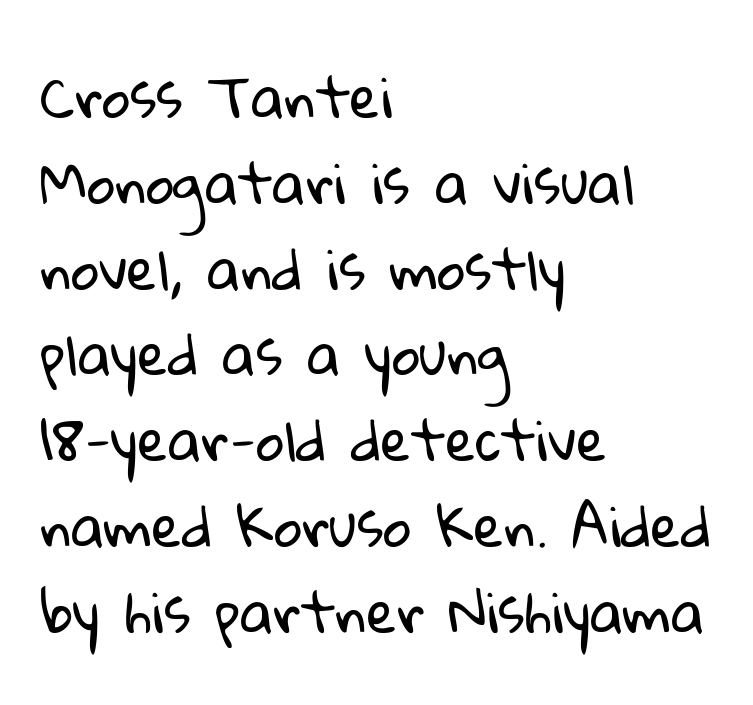
{"serif": "no", "bold": "no", "weight": "regular", "width": "normal", "stroke_contrast": "low", "x_height": "medium", "monospaced": "no", "underline": "no", "align": "left", "line_spacing": "normal", "line_spacing_ratio": 1.56, "letter_spacing": "normal", "letter_spacing_em": 0.0, "glyph_px": 55}
